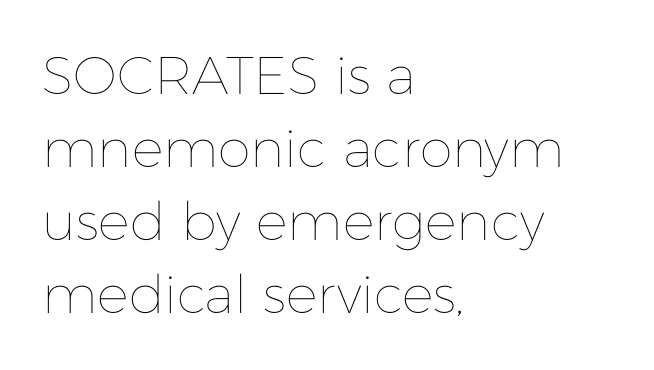
{"italic": "no", "bold": "no", "weight": "thin", "width": "normal", "stroke_contrast": "low", "x_height": "medium", "monospaced": "no", "underline": "no", "align": "left", "line_spacing": "normal", "line_spacing_ratio": 1.38, "letter_spacing": "normal", "letter_spacing_em": 0.0, "glyph_px": 53}
